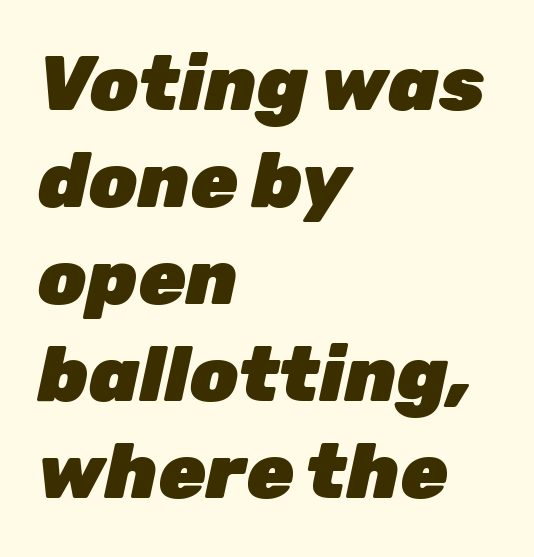
The image shows 77 px heavy type, italic (leaning right); set left-aligned, normal line spacing (1.26x), normal letter spacing, not underlined; low stroke contrast and a medium x-height.
